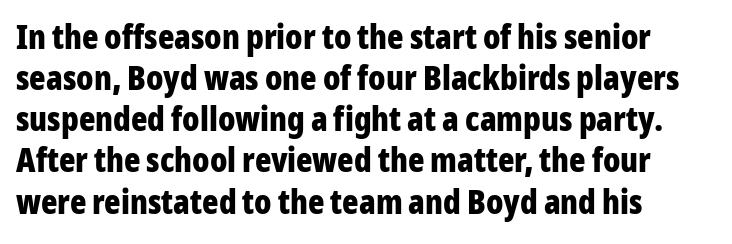
Q: Is the text bold? A: Yes.
Q: Is the text italic (slanted)? A: No, it is upright.
Q: Is the typeface a serif or a sans-serif typeface? A: Sans-serif.
Q: Is the text underlined? A: No.
Q: How is the paragraph aligned? A: Left-aligned.
Q: Is the spacing between letters normal or unusually wide? A: Normal.
Q: Width (condensed, normal, or wide)? A: Condensed.
Q: Stroke contrast? A: Low.
Q: x-height? A: Medium.
Q: Monospaced? A: No.
